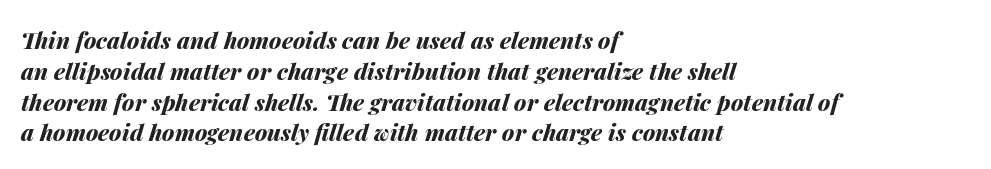
Here the glyphs are tracked normally, forming tight word shapes. As a designer I'd log this as weight 700, bold. The passage shown is not underscored anywhere. The typesetter chose a ragged-right arrangement here. The specimen reads as italic at a glance. The rendering uses a moderate line-height, typical for paragraphs.
